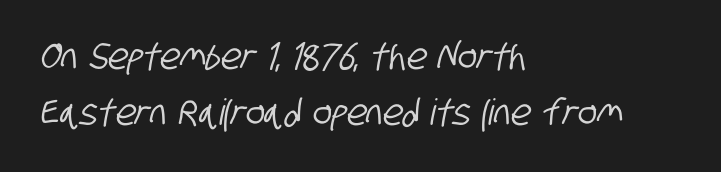
Q: Is the typeface a serif or a sans-serif typeface? A: Sans-serif.
Q: Is the text underlined? A: No.
Q: How is the paragraph aligned? A: Left-aligned.
Q: Is the spacing between letters normal or unusually wide? A: Normal.
Q: Is the spacing between lines tight, normal or loose? A: Normal.
Q: Width (condensed, normal, or wide)? A: Condensed.
Q: Stroke contrast? A: Low.
Q: x-height? A: Large.
Q: Monospaced? A: No.
